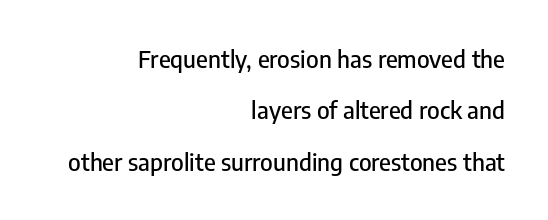
{"italic": "no", "underline": "no", "align": "right", "line_spacing": "loose", "line_spacing_ratio": 2.14, "letter_spacing": "normal", "letter_spacing_em": 0.0, "glyph_px": 24}
